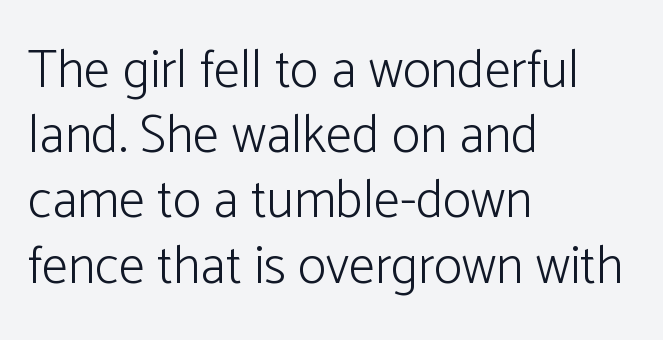
{"serif": "no", "italic": "no", "bold": "no", "weight": "light", "width": "normal", "stroke_contrast": "low", "x_height": "medium", "monospaced": "no", "underline": "no", "align": "left", "line_spacing_ratio": 1.23, "letter_spacing": "normal", "letter_spacing_em": 0.0, "glyph_px": 53}
